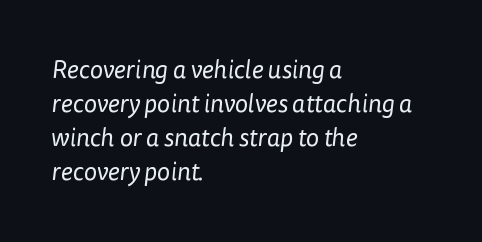
Q: Is the text bold? A: No.
Q: Is the text underlined? A: No.
Q: How is the paragraph aligned? A: Left-aligned.
Q: Is the spacing between letters normal or unusually wide? A: Normal.
Q: Is the spacing between lines tight, normal or loose? A: Normal.
